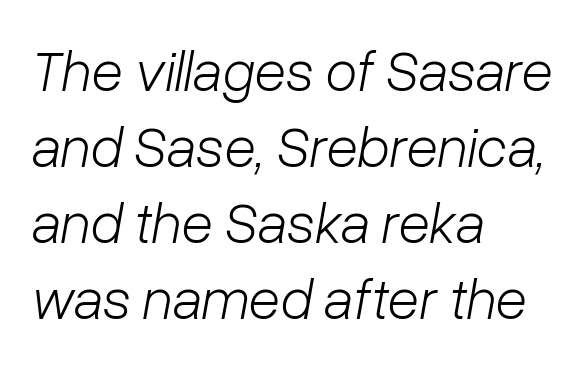
{"italic": "yes", "lean": "right", "slant_degrees": 10, "bold": "no", "weight": "light", "width": "normal", "stroke_contrast": "low", "x_height": "medium", "monospaced": "no", "underline": "no", "align": "left", "line_spacing": "normal", "line_spacing_ratio": 1.31, "letter_spacing": "normal", "letter_spacing_em": 0.0, "glyph_px": 58}
